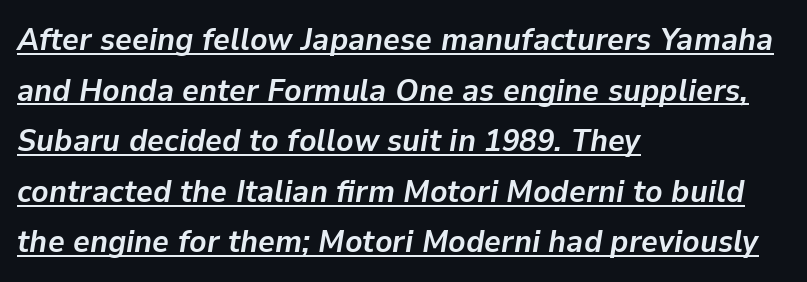
How are the letters spaced? Ordinarily, with no added tracking. The face used here has a pronounced slope to its letters. The setting favours the left margin, as ordinary paragraphs usually do. You could not count columns in this text — the font is proportionally spaced.
